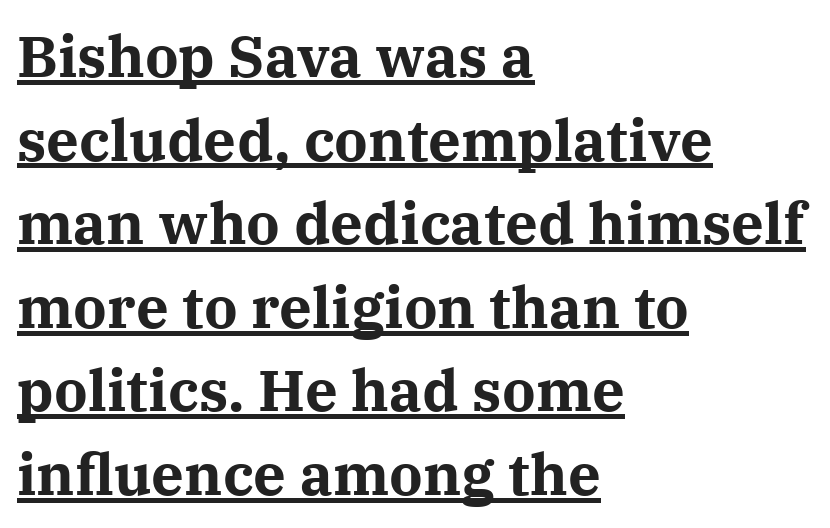
You can tell it's not italic because the verticals are truly vertical. These lines carry a lot of weight — the face is fully bold. The line texture is even and compact thanks to regular tracking. Stroke terminals: seriffed. Each line of the rendering has a horizontal stroke beneath the glyphs.
